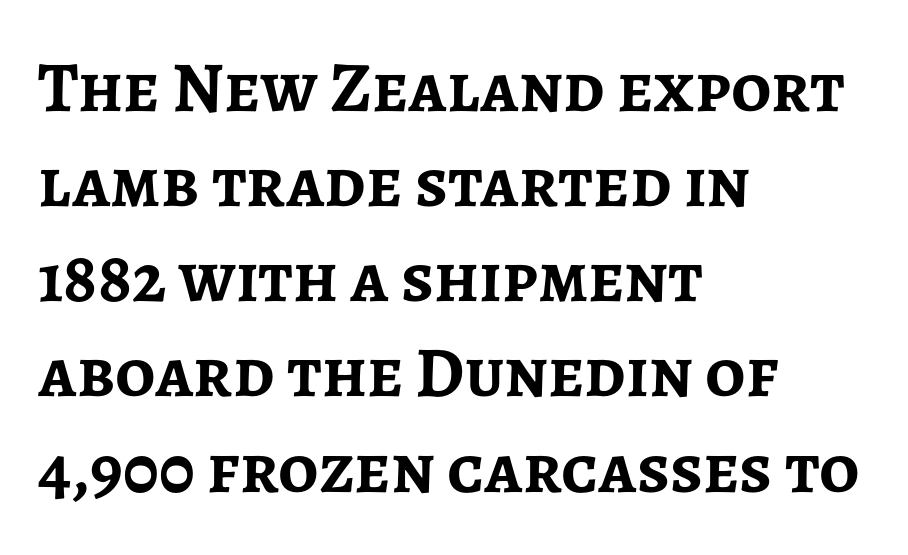
{"serif": "no", "italic": "no", "bold": "yes", "weight": "semibold", "width": "normal", "stroke_contrast": "low", "x_height": "medium", "monospaced": "no", "underline": "no", "align": "left", "line_spacing": "normal", "line_spacing_ratio": 1.34, "letter_spacing": "normal", "letter_spacing_em": 0.0, "glyph_px": 71}
